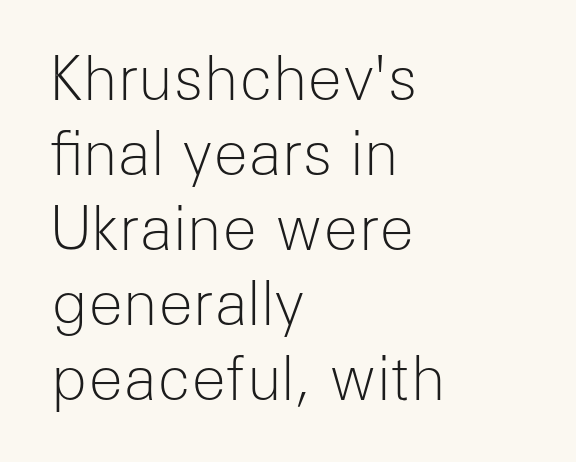
Q: Is the text bold? A: No.
Q: Is the text italic (slanted)? A: No, it is upright.
Q: Is the typeface a serif or a sans-serif typeface? A: Sans-serif.
Q: Is the text underlined? A: No.
Q: How is the paragraph aligned? A: Left-aligned.
Q: Is the spacing between letters normal or unusually wide? A: Normal.
Q: Is the spacing between lines tight, normal or loose? A: Normal.
Q: Width (condensed, normal, or wide)? A: Normal.
Q: Stroke contrast? A: Low.
Q: x-height? A: Medium.
Q: Monospaced? A: No.
